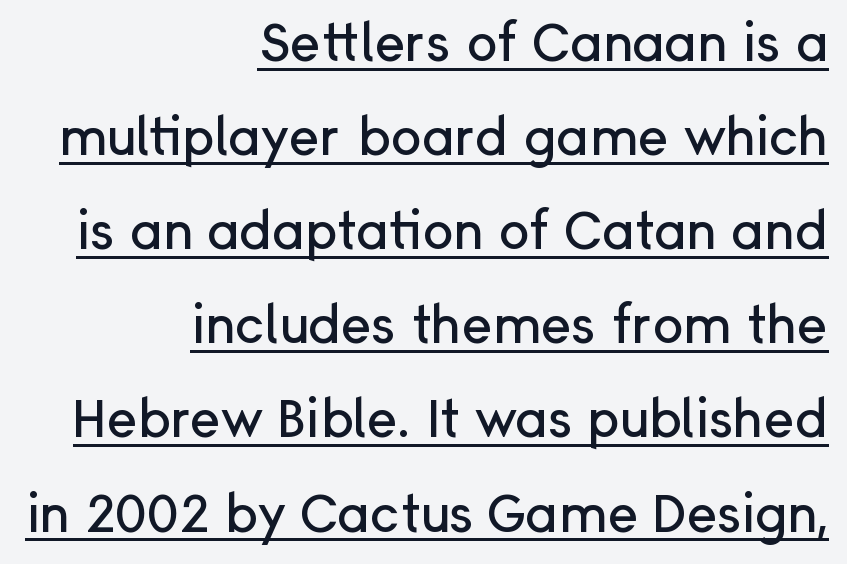
{"serif": "no", "italic": "no", "width": "normal", "stroke_contrast": "low", "x_height": "medium", "monospaced": "no", "underline": "yes", "align": "right", "line_spacing_ratio": 1.81, "letter_spacing": "normal", "letter_spacing_em": 0.0, "glyph_px": 52}
